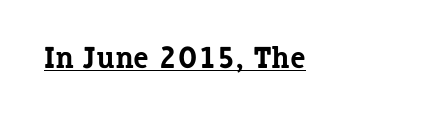
The image shows 31 px bold serif type, upright; set normal letter spacing, underlined; low stroke contrast and a medium x-height.
